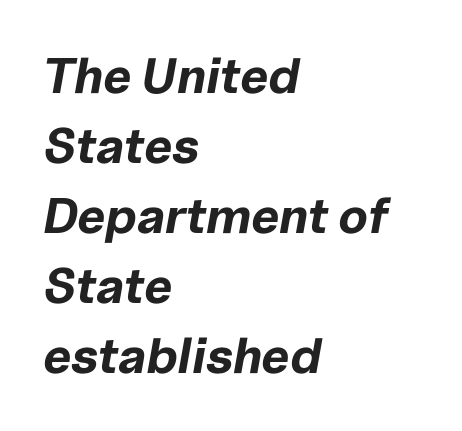
{"italic": "yes", "lean": "right", "slant_degrees": 10, "bold": "yes", "weight": "bold", "width": "normal", "stroke_contrast": "low", "x_height": "medium", "monospaced": "no", "underline": "no", "align": "left", "line_spacing": "normal", "line_spacing_ratio": 1.4, "letter_spacing": "normal", "letter_spacing_em": 0.0, "glyph_px": 50}
